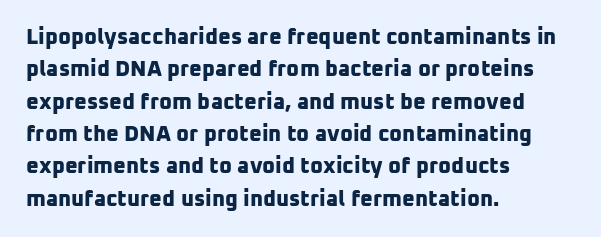
The image shows 22 px bold type; set left-aligned, normal line spacing (1.47x), normal letter spacing, not underlined.
